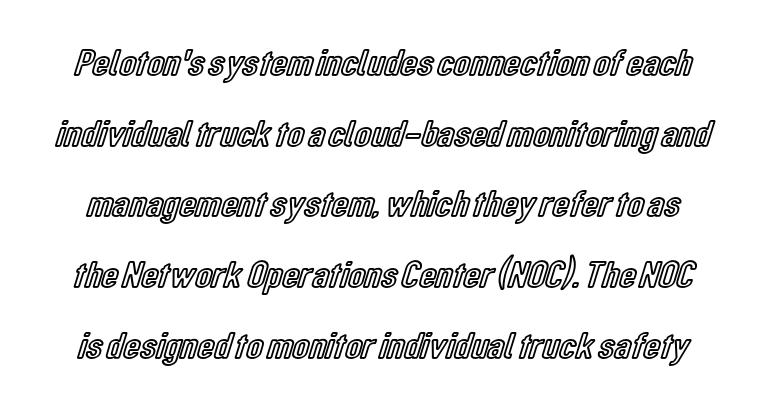
Q: Is the text italic (slanted)? A: Yes.
Q: Is the text underlined? A: No.
Q: Is the spacing between letters normal or unusually wide? A: Normal.
Q: Width (condensed, normal, or wide)? A: Condensed.
Q: x-height? A: Medium.
Q: Monospaced? A: No.
